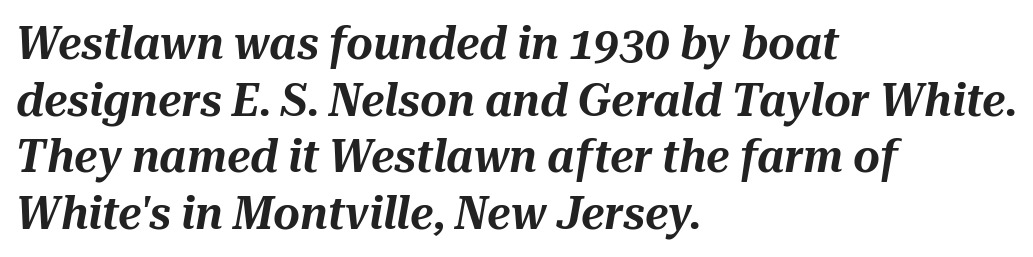
Q: Is the text italic (slanted)? A: Yes, it leans right by about 10 degrees.
Q: Is the text underlined? A: No.
Q: How is the paragraph aligned? A: Left-aligned.
Q: Is the spacing between letters normal or unusually wide? A: Normal.
Q: Width (condensed, normal, or wide)? A: Normal.
Q: Stroke contrast? A: Medium.
Q: x-height? A: Medium.
Q: Monospaced? A: No.
